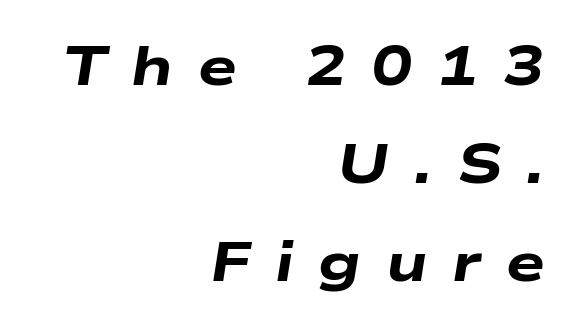
The image shows 55 px heavy, wide type, italic (leaning right); set right-aligned, line spacing 1.78x, unusually wide letter spacing (+0.45 em), not underlined; low stroke contrast and a medium x-height.
